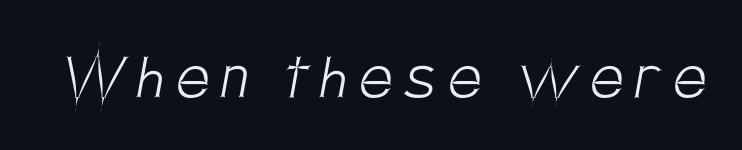
The image shows 73 px light, condensed sans-serif type; set not underlined; low stroke contrast and a large x-height.
